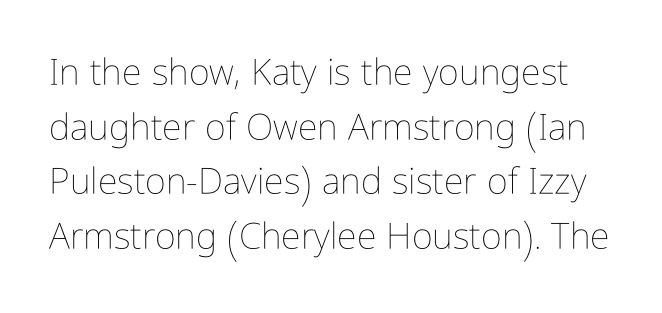
A typesetter would call this leading conventional body-copy spacing. This sample has the flowing, uneven cadence of proportional lettering. Type without underlining. Stems and bowls with no extra thickness — not bold. You can tell it's not italic because the verticals are truly vertical.
